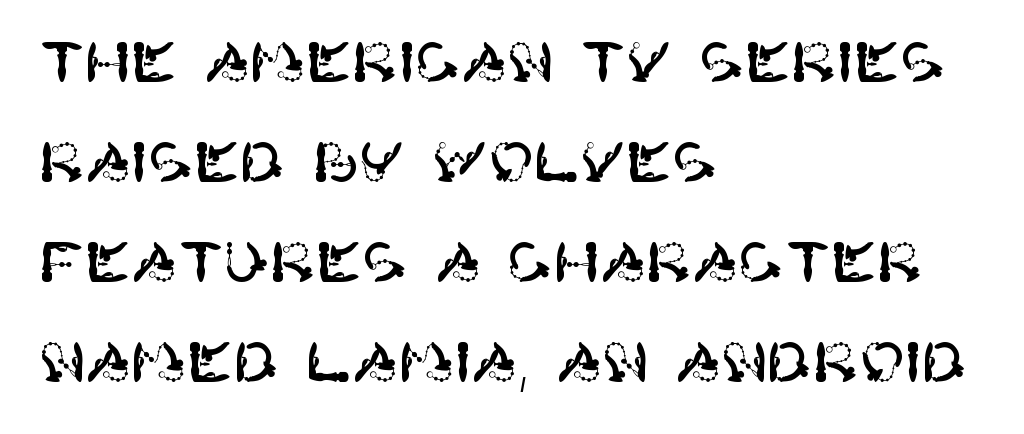
The image shows 55 px sans-serif type, upright; set left-aligned, line spacing 1.82x, normal letter spacing, not underlined; high stroke contrast and a large x-height.
